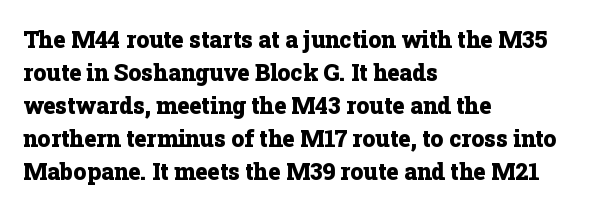
Q: Is the text bold? A: Yes.
Q: Is the text italic (slanted)? A: No, it is upright.
Q: Is the text underlined? A: No.
Q: How is the paragraph aligned? A: Left-aligned.
Q: Is the spacing between letters normal or unusually wide? A: Normal.
Q: Is the spacing between lines tight, normal or loose? A: Normal.
